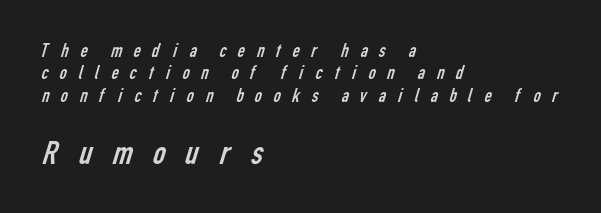
The image shows 35 px regular-weight, condensed sans-serif type; set left-aligned, tight line spacing (1.12x), unusually wide letter spacing (+0.48 em), not underlined; the second (bottom) block is 1.75x larger; low stroke contrast and a medium x-height.
